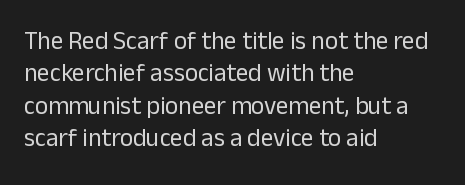
{"italic": "no", "bold": "no", "underline": "no", "align": "left", "line_spacing": "normal", "line_spacing_ratio": 1.3, "letter_spacing": "normal", "letter_spacing_em": 0.0, "glyph_px": 25}
